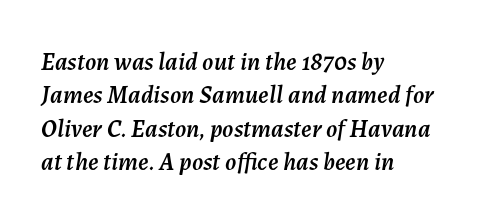
The image shows 25 px text type, italic (leaning right); set left-aligned, normal line spacing (1.34x), normal letter spacing, not underlined.
